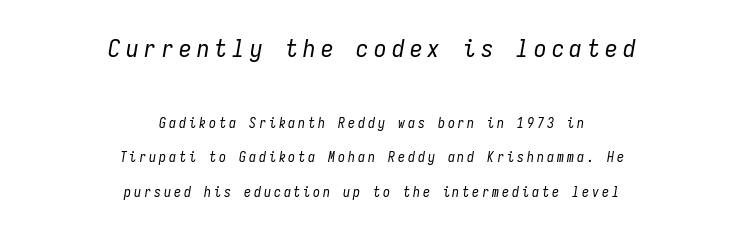
Decoration check: the copy has no underline. The rendering applies a slant to the glyphs. This rendering uses center alignment, leaving both contours irregular but symmetric. These lines stand farther apart than default settings would place them. Each stroke keeps to a modest, everyday thickness or less. The tracking jumps out immediately: characters are airy and widely separated.
